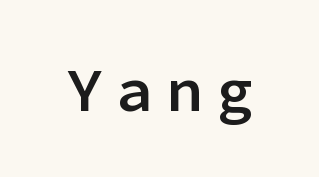
The image shows 62 px semibold sans-serif type, upright, monospaced; set unusually wide letter spacing (+0.21 em), not underlined; low stroke contrast and a medium x-height.
